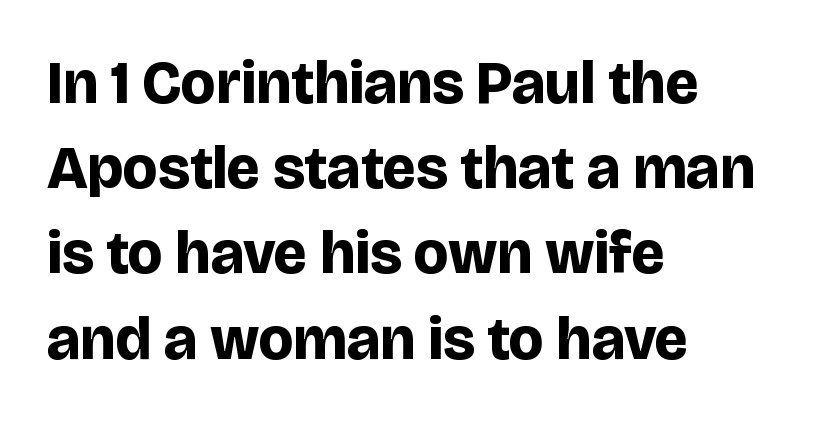
{"serif": "no", "italic": "no", "bold": "yes", "weight": "bold", "width": "normal", "stroke_contrast": "low", "x_height": "large", "monospaced": "no", "underline": "no", "align": "left", "line_spacing": "normal", "line_spacing_ratio": 1.42, "letter_spacing": "normal", "letter_spacing_em": 0.0, "glyph_px": 60}
